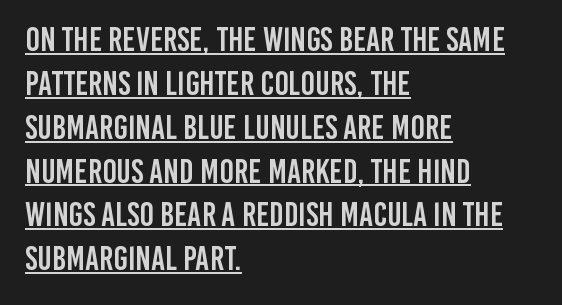
Q: Is the text italic (slanted)? A: No, it is upright.
Q: Is the typeface a serif or a sans-serif typeface? A: Sans-serif.
Q: Is the text underlined? A: Yes.
Q: How is the paragraph aligned? A: Left-aligned.
Q: Is the spacing between letters normal or unusually wide? A: Normal.
Q: Is the spacing between lines tight, normal or loose? A: Normal.
Q: Width (condensed, normal, or wide)? A: Condensed.
Q: Stroke contrast? A: Low.
Q: x-height? A: Large.
Q: Monospaced? A: No.
